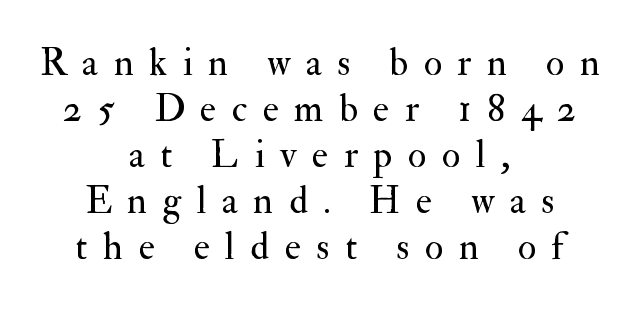
The image shows 38 px regular-weight serif type, upright; set centered, line spacing 1.21x, unusually wide letter spacing (+0.41 em), not underlined; medium stroke contrast and a small x-height.
